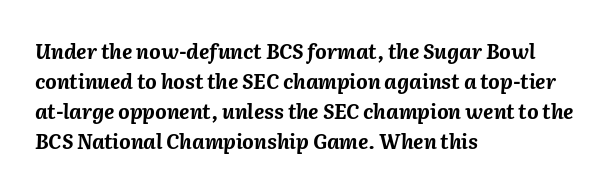
The image shows 20 px bold type, italic (leaning right); set left-aligned, normal line spacing (1.5x), normal letter spacing, not underlined.
